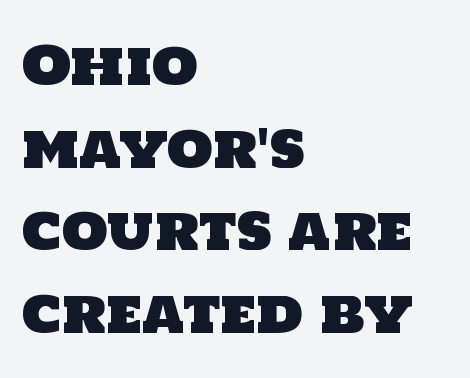
The image shows 53 px sans-serif type; set left-aligned, normal line spacing (1.56x), normal letter spacing, not underlined; low stroke contrast and a large x-height.
